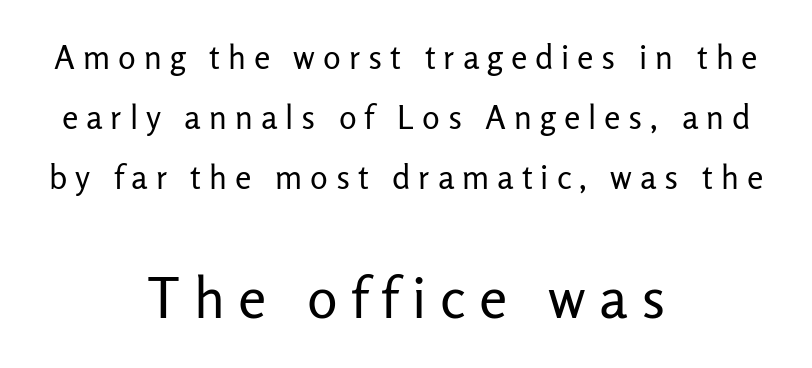
The rendering uses natural spacing where letterforms have individual widths. Underline: absent. Type size steps up from the first block to the second. The axis of the letterforms is exactly vertical. Letter spacing: wide. No letter is thick-stroked: the sample isn't bold.
